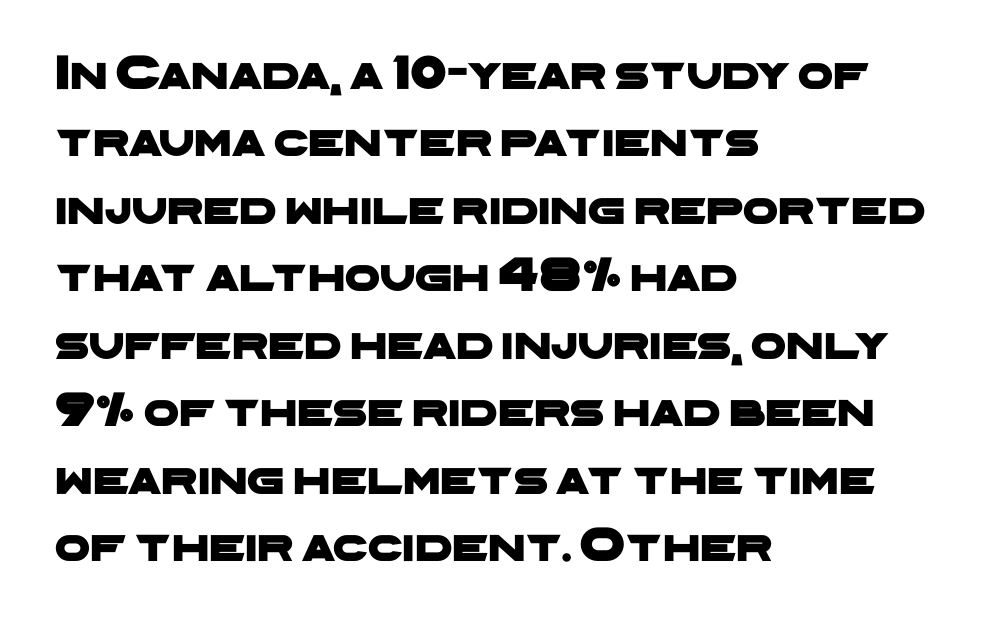
Q: Is the typeface a serif or a sans-serif typeface? A: Sans-serif.
Q: Is the text underlined? A: No.
Q: How is the paragraph aligned? A: Left-aligned.
Q: Is the spacing between letters normal or unusually wide? A: Normal.
Q: Is the spacing between lines tight, normal or loose? A: Normal.
Q: Width (condensed, normal, or wide)? A: Wide.
Q: Stroke contrast? A: Low.
Q: x-height? A: Medium.
Q: Monospaced? A: No.
